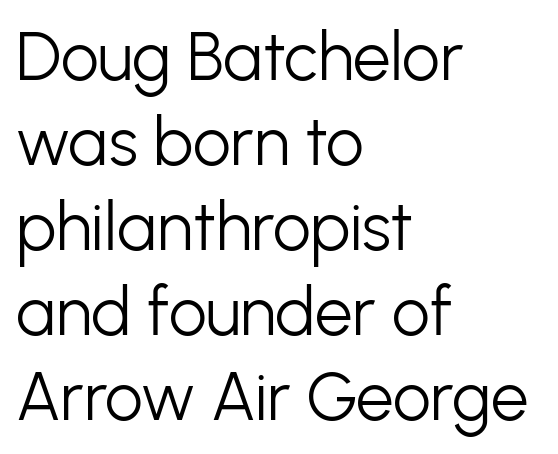
No extra tracking has been applied to these lines. Alignment: flush left. This is sans-serif lettering, the kind often seen on screens and signage. When letters stand straight like this, we call the style roman or upright. No extra ink here — the face is not bold.
